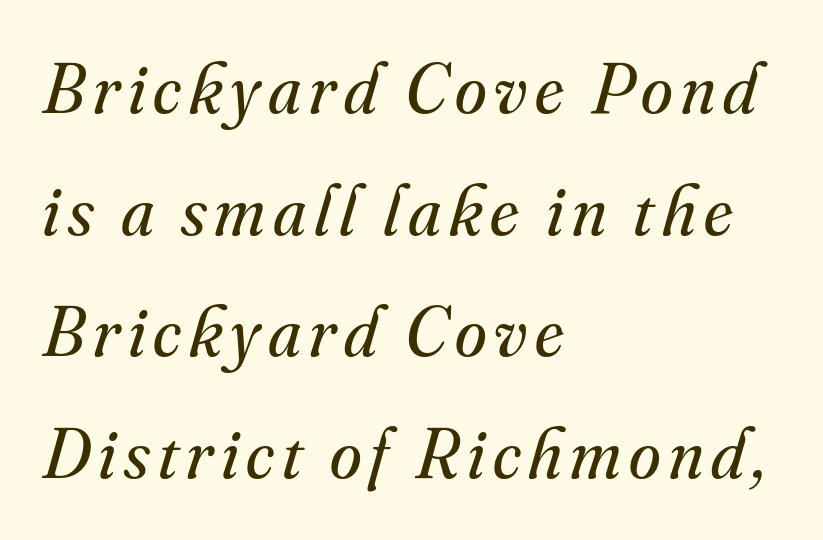
Q: Is the text bold? A: No.
Q: Is the text italic (slanted)? A: Yes, it leans right by about 16 degrees.
Q: Is the typeface a serif or a sans-serif typeface? A: Serif.
Q: Is the text underlined? A: No.
Q: How is the paragraph aligned? A: Left-aligned.
Q: Is the spacing between lines tight, normal or loose? A: Normal.
Q: Width (condensed, normal, or wide)? A: Normal.
Q: Stroke contrast? A: Medium.
Q: x-height? A: Small.
Q: Monospaced? A: No.
